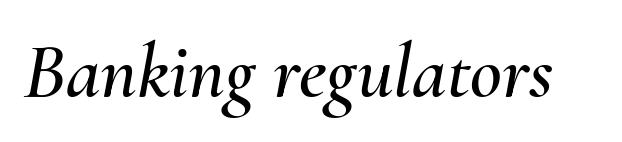
{"italic": "yes", "lean": "right", "slant_degrees": 10, "width": "normal", "stroke_contrast": "medium", "x_height": "small", "monospaced": "no", "underline": "no", "letter_spacing": "normal", "letter_spacing_em": 0.0, "glyph_px": 78}
